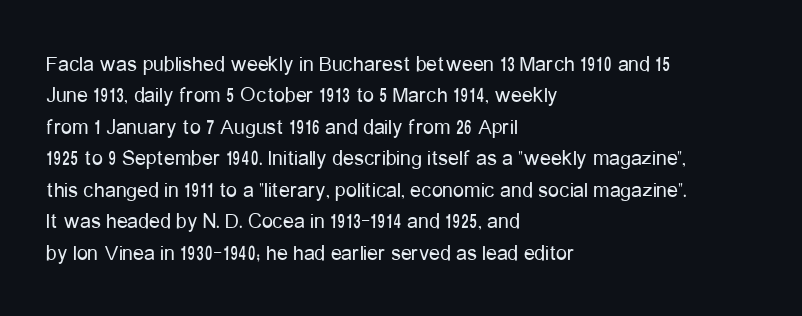
{"italic": "no", "bold": "no", "underline": "no", "align": "left", "line_spacing": "normal", "line_spacing_ratio": 1.43, "letter_spacing": "normal", "letter_spacing_em": 0.0, "glyph_px": 22}
